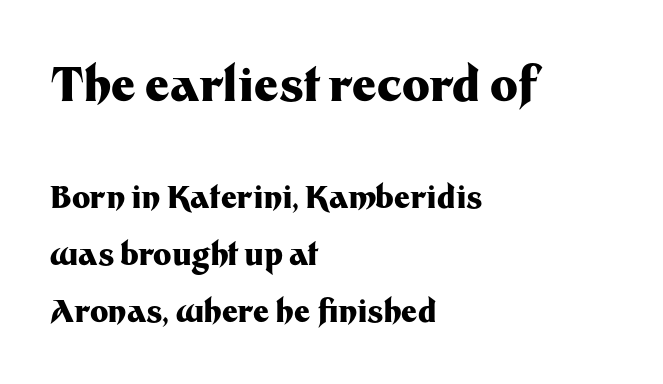
Classification — sans serif. Nobody drew a line under any word here. Bold? Absolutely — the strokes are thick and heavy. The upper block of text is set noticeably larger than the block beneath it.
